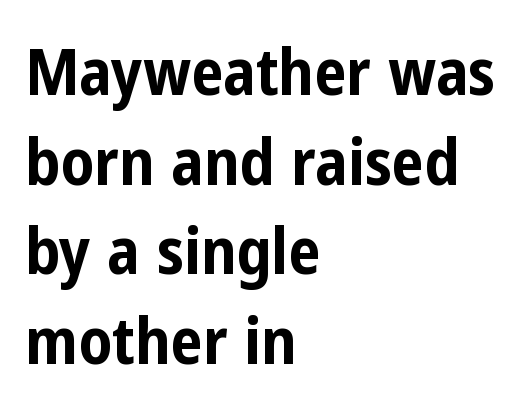
{"serif": "no", "italic": "no", "bold": "yes", "weight": "bold", "width": "condensed", "stroke_contrast": "low", "x_height": "medium", "monospaced": "no", "underline": "no", "align": "left", "line_spacing": "normal", "line_spacing_ratio": 1.38, "letter_spacing": "normal", "letter_spacing_em": 0.0, "glyph_px": 65}
